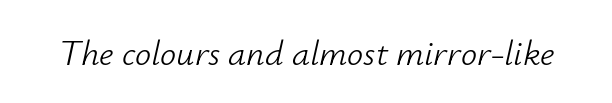
The space beneath each line is pristine and unruled. Posture: slanted. Is the type heavy? It reads as light-to-regular instead. The letterforms sit shoulder to shoulder at normal distance. The face used here is proportionally spaced, like ordinary book or web type.
